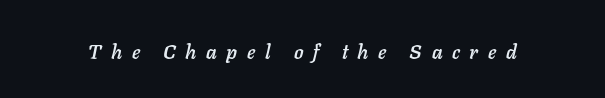
Q: Is the text italic (slanted)? A: Yes, it leans right by about 11 degrees.
Q: Is the text underlined? A: No.
Q: Is the spacing between letters normal or unusually wide? A: Unusually wide.
